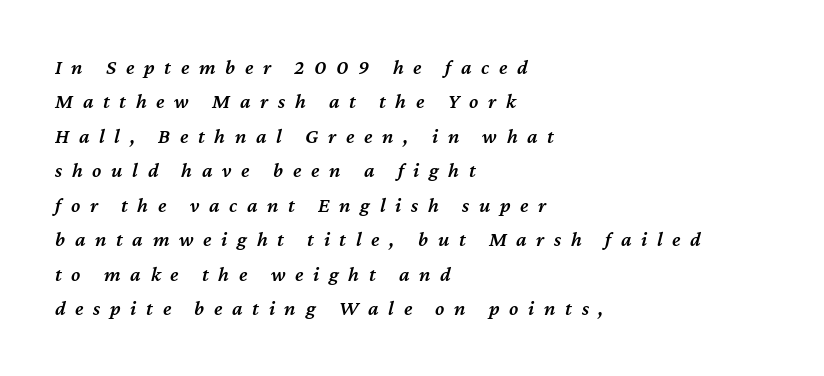
Q: Is the text bold? A: Semi-bold.
Q: Is the text italic (slanted)? A: Yes, it leans right by about 12 degrees.
Q: Is the text underlined? A: No.
Q: How is the paragraph aligned? A: Left-aligned.
Q: Is the spacing between letters normal or unusually wide? A: Unusually wide.
Q: Is the spacing between lines tight, normal or loose? A: Normal.
